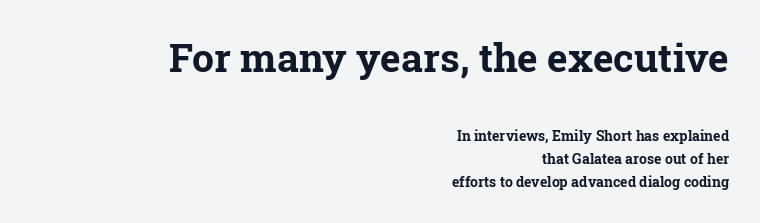
The image shows 39 px bold serif type, upright; set right-aligned, normal line spacing (1.64x), normal letter spacing, not underlined; the first (top) block is 2.79x larger; low stroke contrast and a medium x-height.
